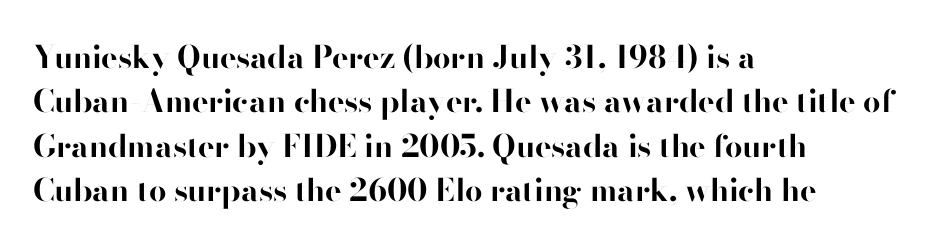
{"serif": "no", "italic": "no", "bold": "yes", "weight": "bold", "width": "normal", "stroke_contrast": "high", "x_height": "small", "monospaced": "no", "underline": "no", "align": "left", "line_spacing": "normal", "line_spacing_ratio": 1.43, "letter_spacing": "normal", "letter_spacing_em": 0.0, "glyph_px": 31}
